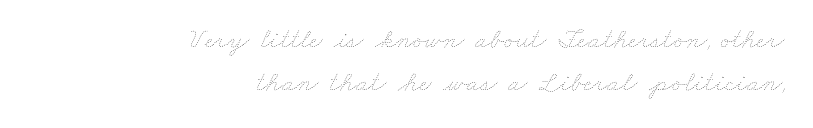
The image shows 28 px thin, wide type; set right-aligned, normal line spacing (1.53x), normal letter spacing, not underlined; low stroke contrast and a small x-height.
